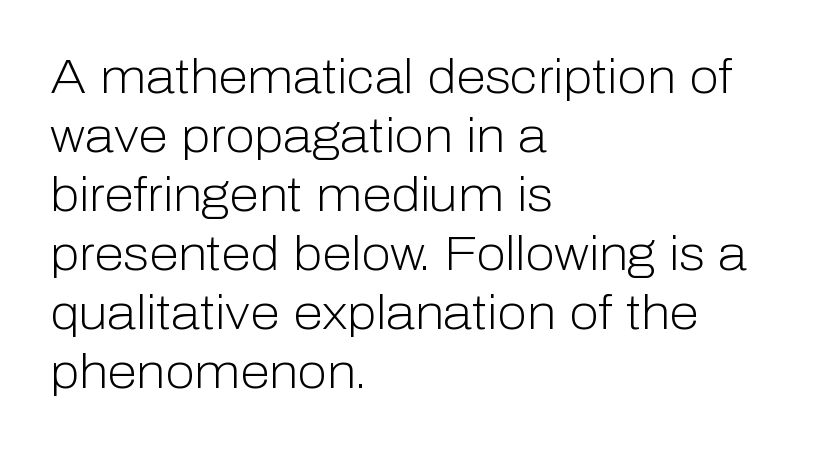
This sample uses an upright cut, with every glyph sitting square on the baseline. Each letter's strokes conclude bluntly, with no projecting serifs. Underline: absent. Observe the ordinary spacing: letters are neighbours, not strangers. This is not heavy type; no bold has been used.
